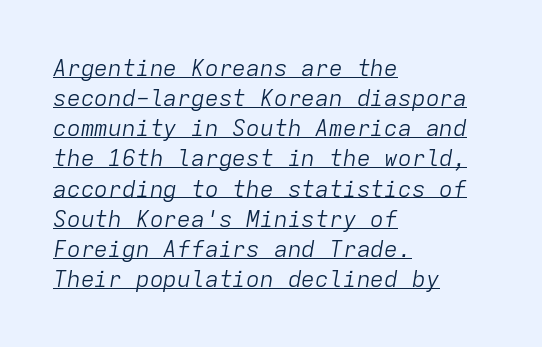
The image shows 23 px text type, italic (leaning right); set left-aligned, normal line spacing (1.31x), normal letter spacing, underlined.
